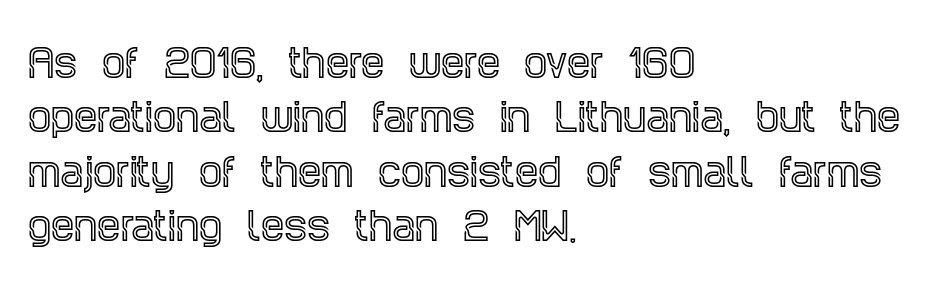
Notice how the passage keeps a crisp vertical edge on the left only. Posture: upright roman. Beneath every word, the page is bare. The rows are spaced the way most documents space them. You could not count columns in this text — the font is proportionally spaced. Stroke terminals: seriffed.
